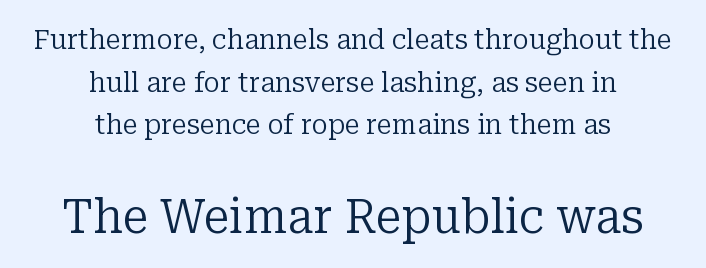
Q: Is the text bold? A: No.
Q: Is the text italic (slanted)? A: No, it is upright.
Q: Is the typeface a serif or a sans-serif typeface? A: Serif.
Q: Is the text underlined? A: No.
Q: How is the paragraph aligned? A: Centered.
Q: Is the spacing between letters normal or unusually wide? A: Normal.
Q: Is the spacing between lines tight, normal or loose? A: Normal.
Q: Which block of text is set in a larger size, the first (top) or the second (bottom)? A: The second (bottom) one.
Q: Width (condensed, normal, or wide)? A: Normal.
Q: Stroke contrast? A: Low.
Q: x-height? A: Medium.
Q: Monospaced? A: No.
